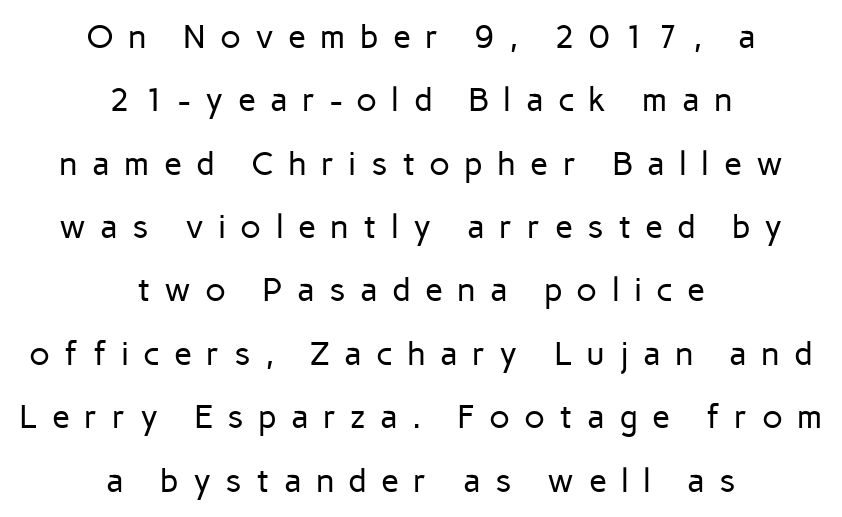
The image shows 33 px regular-weight sans-serif type, upright; set centered, loose line spacing (1.92x), unusually wide letter spacing (+0.43 em), not underlined; low stroke contrast and a medium x-height.
